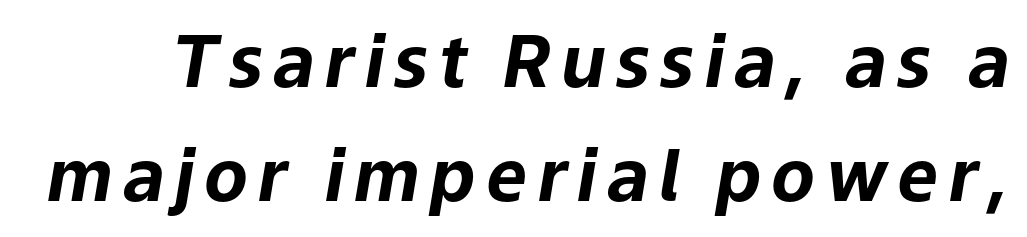
The image shows 72 px bold type, italic (leaning right); set normal line spacing (1.59x), not underlined; low stroke contrast and a medium x-height.
